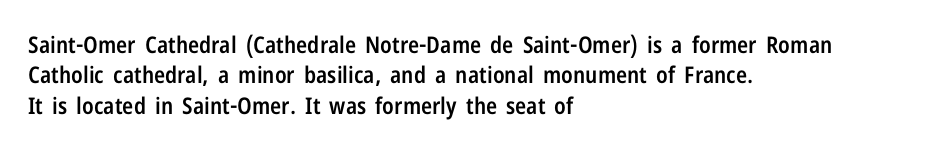
The image shows 23 px text type, upright; set left-aligned, normal line spacing (1.32x), normal letter spacing, not underlined.
